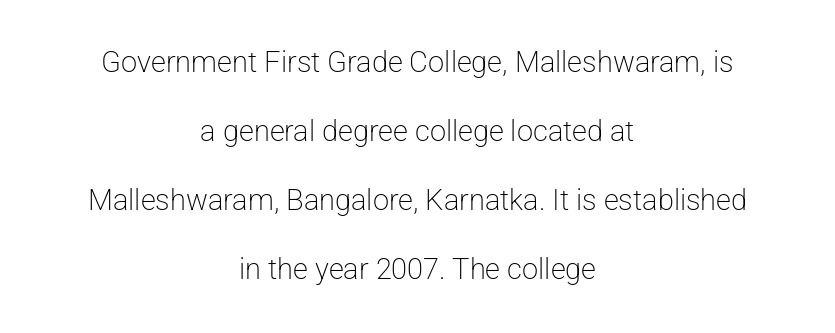
Q: Is the text bold? A: No.
Q: Is the text italic (slanted)? A: No, it is upright.
Q: Is the typeface a serif or a sans-serif typeface? A: Sans-serif.
Q: Is the text underlined? A: No.
Q: How is the paragraph aligned? A: Centered.
Q: Is the spacing between letters normal or unusually wide? A: Normal.
Q: Is the spacing between lines tight, normal or loose? A: Loose.
Q: Width (condensed, normal, or wide)? A: Normal.
Q: Stroke contrast? A: Low.
Q: x-height? A: Medium.
Q: Monospaced? A: No.
